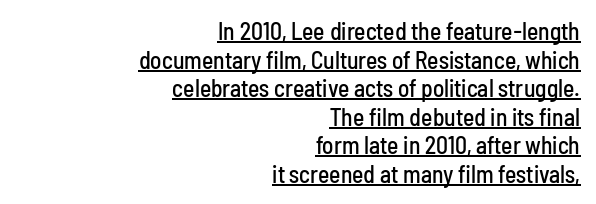
Q: Is the text italic (slanted)? A: No, it is upright.
Q: Is the text underlined? A: Yes.
Q: How is the paragraph aligned? A: Right-aligned.
Q: Is the spacing between letters normal or unusually wide? A: Normal.
